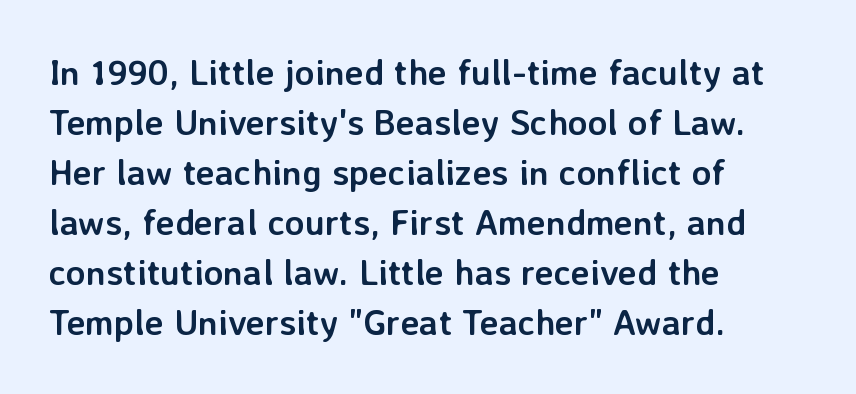
Q: Is the text bold? A: Yes.
Q: Is the text italic (slanted)? A: No, it is upright.
Q: Is the typeface a serif or a sans-serif typeface? A: Sans-serif.
Q: Is the text underlined? A: No.
Q: How is the paragraph aligned? A: Left-aligned.
Q: Is the spacing between letters normal or unusually wide? A: Normal.
Q: Is the spacing between lines tight, normal or loose? A: Normal.
Q: Width (condensed, normal, or wide)? A: Normal.
Q: Stroke contrast? A: Low.
Q: x-height? A: Medium.
Q: Monospaced? A: No.
